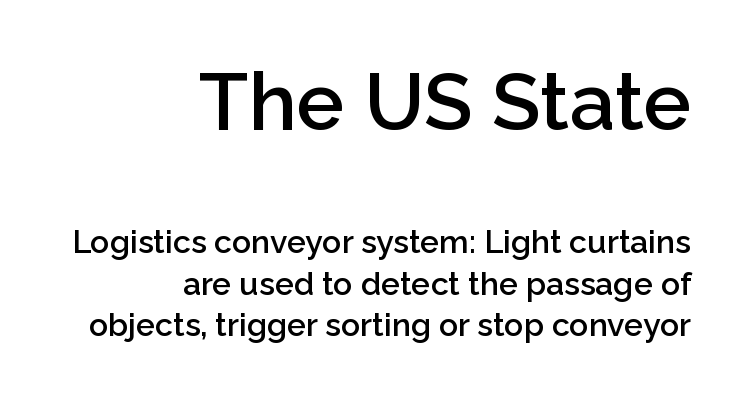
{"serif": "no", "italic": "no", "bold": "semi", "weight": "semibold", "width": "normal", "stroke_contrast": "low", "x_height": "medium", "monospaced": "no", "underline": "no", "align": "right", "line_spacing": "normal", "line_spacing_ratio": 1.3, "letter_spacing": "normal", "letter_spacing_em": 0.0, "larger_block": "first", "size_ratio": 2.5, "glyph_px": 80}
